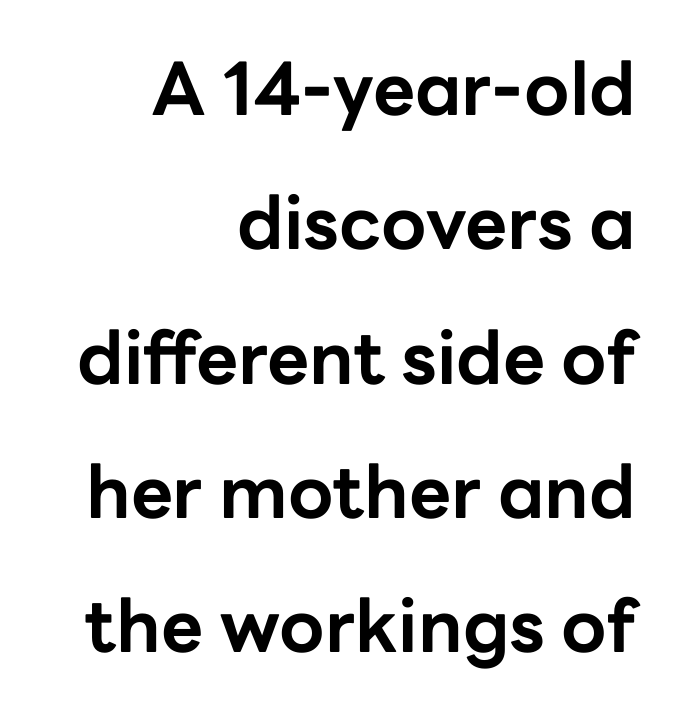
The image shows 73 px bold sans-serif type, upright; set right-aligned, line spacing 1.84x, normal letter spacing, not underlined; low stroke contrast and a medium x-height.
